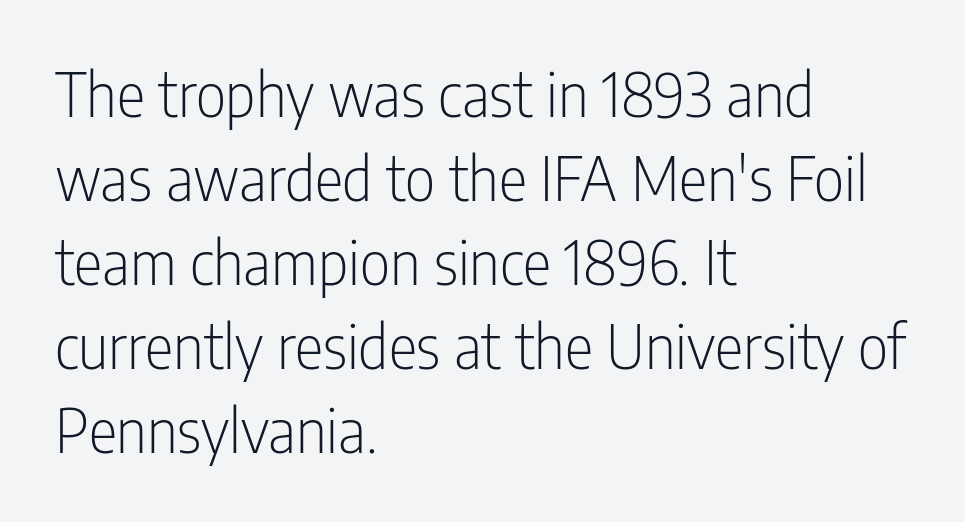
The image shows 60 px light, condensed sans-serif type, upright; set left-aligned, normal line spacing (1.4x), normal letter spacing, not underlined; low stroke contrast and a medium x-height.
